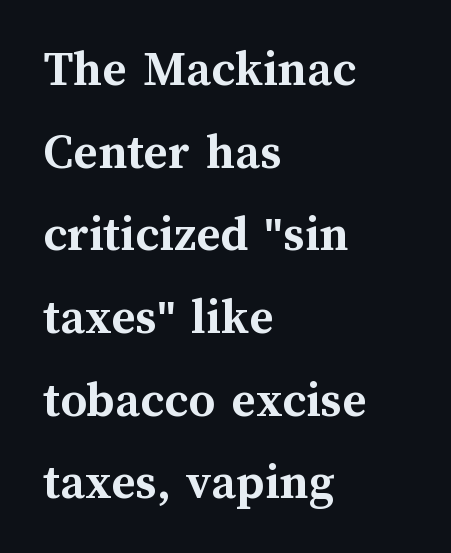
Spacing verdict: proportional, widths tailored to each character. One glance says typical: line gaps are just what's usual. You can tell it's not italic because the verticals are truly vertical. Stroke thickness is high; the sample reads as a true bold. Standard letterfit; no display-style spreading of the glyphs. The paragraph has a hard left edge and a soft right edge.
